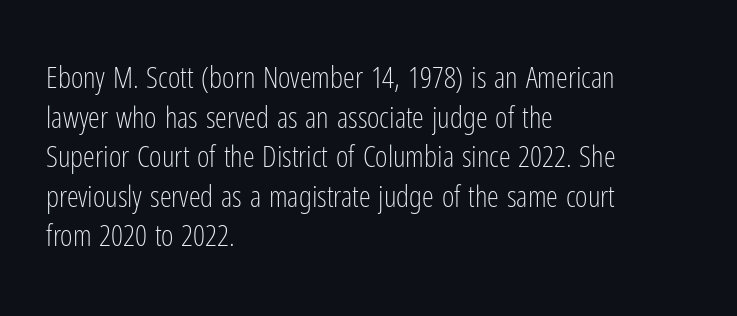
The image shows 30 px light, condensed sans-serif type, upright; set left-aligned, normal line spacing (1.32x), normal letter spacing, not underlined; low stroke contrast and a medium x-height.
